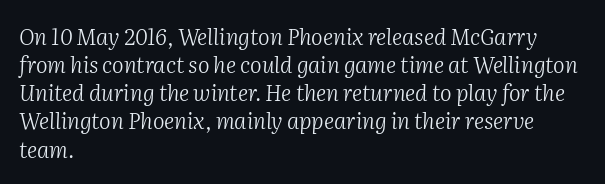
Q: Is the text bold? A: No.
Q: Is the text italic (slanted)? A: Yes, it leans right by about 2 degrees.
Q: Is the text underlined? A: No.
Q: How is the paragraph aligned? A: Left-aligned.
Q: Is the spacing between letters normal or unusually wide? A: Normal.
Q: Is the spacing between lines tight, normal or loose? A: Normal.
